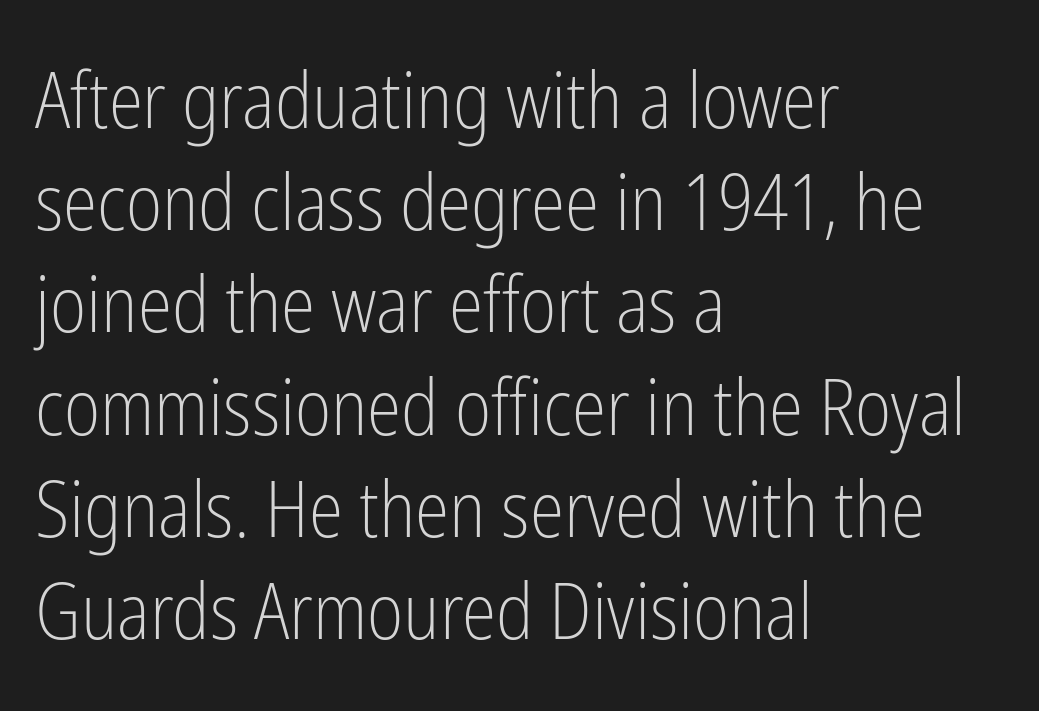
The space beneath each line is pristine and unruled. What's the leading like? Ordinary, nothing unusual. Words appear dense and cohesive because spacing is normal. A light-to-regular cut is what we see here. Reading down the block, your eye returns to a fixed left position each line.
